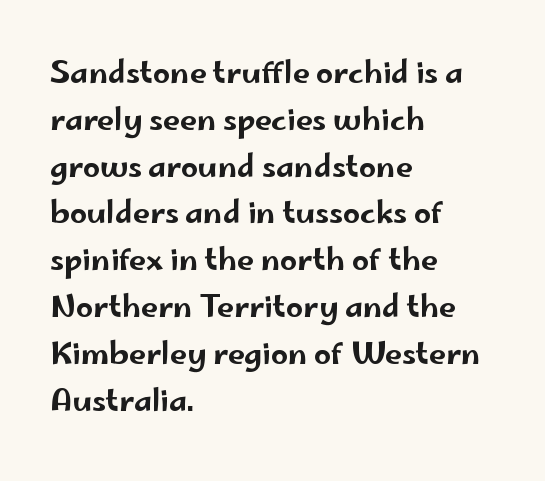
The image shows 30 px wide sans-serif type, upright; set left-aligned, normal line spacing (1.56x), normal letter spacing, not underlined; low stroke contrast and a small x-height.
